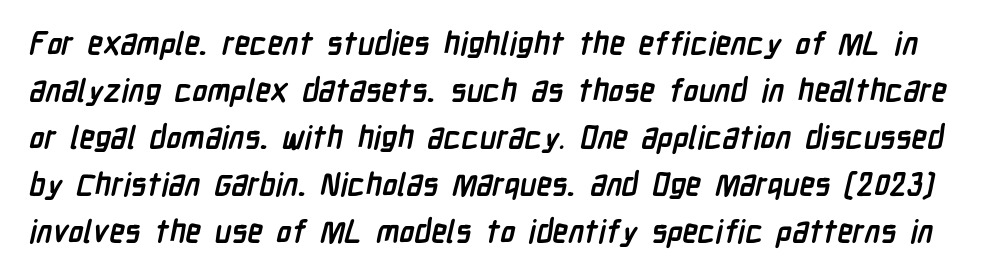
Q: Is the text bold? A: Yes.
Q: Is the typeface a serif or a sans-serif typeface? A: Sans-serif.
Q: Is the text underlined? A: No.
Q: Is the spacing between letters normal or unusually wide? A: Normal.
Q: Is the spacing between lines tight, normal or loose? A: Normal.
Q: Width (condensed, normal, or wide)? A: Condensed.
Q: Stroke contrast? A: Low.
Q: x-height? A: Medium.
Q: Monospaced? A: No.
